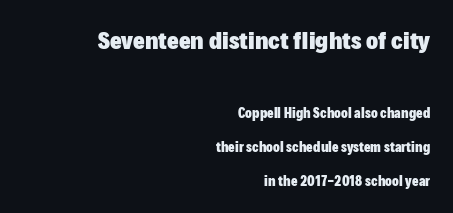
{"italic": "no", "bold": "yes", "underline": "no", "align": "right", "line_spacing": "loose", "line_spacing_ratio": 2.42, "letter_spacing": "normal", "letter_spacing_em": 0.0, "larger_block": "first", "size_ratio": 1.79, "glyph_px": 25}
